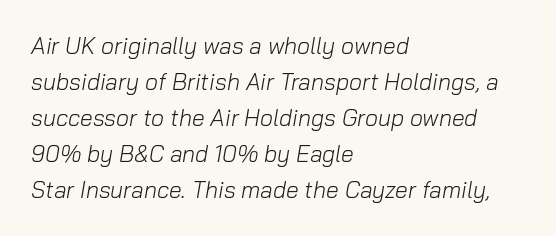
The image shows 23 px text type, italic (leaning right); set left-aligned, normal line spacing (1.57x), normal letter spacing, not underlined.
